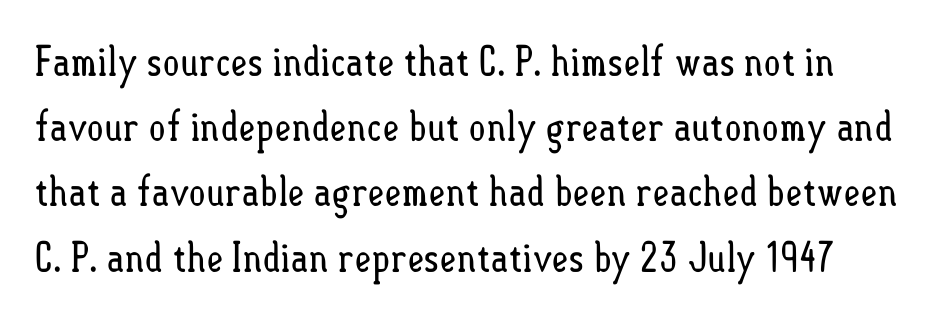
Unlike italic type, these characters show no tilt at all. This sample has the flowing, uneven cadence of proportional lettering. Letters rest on an invisible, unmarked baseline. Each new line begins a customary step beneath the previous one. Short note: letters normally spaced. Is the type heavy? It reads as light-to-regular instead.
